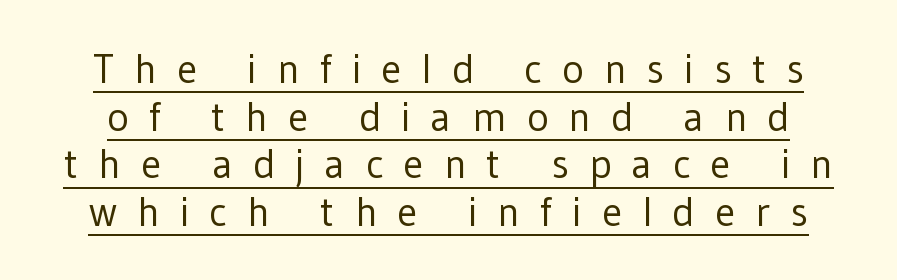
Is the type heavy? It reads as light-to-regular instead. This sample uses a sans-serif face. Display-style spreading of the glyphs; the letterfit is very open. Caption: lettering with a line underneath.
